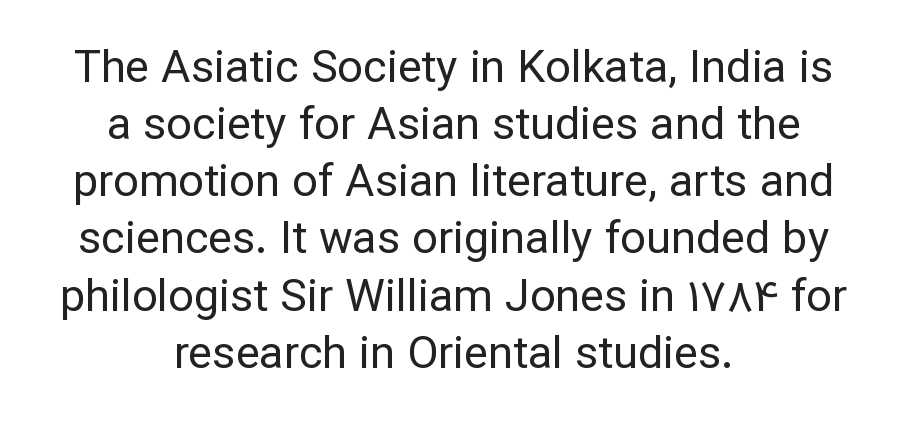
Lines of text with bare space underneath. This is roman type, the default non-slanted kind. Horizontal bands of white between lines are of average thickness. The letters carry no serifs — their stems end cleanly without finishing strokes. Is the type heavy? It reads as light-to-regular instead. These lines are centered, leaving both edges ragged.
